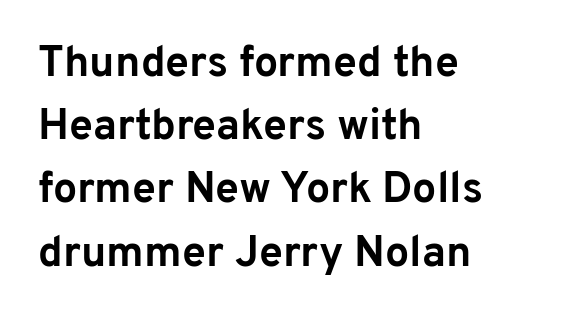
{"serif": "no", "italic": "no", "bold": "yes", "weight": "bold", "width": "normal", "stroke_contrast": "low", "x_height": "medium", "monospaced": "no", "underline": "no", "align": "left", "line_spacing": "normal", "line_spacing_ratio": 1.47, "letter_spacing": "normal", "letter_spacing_em": 0.0, "glyph_px": 43}
